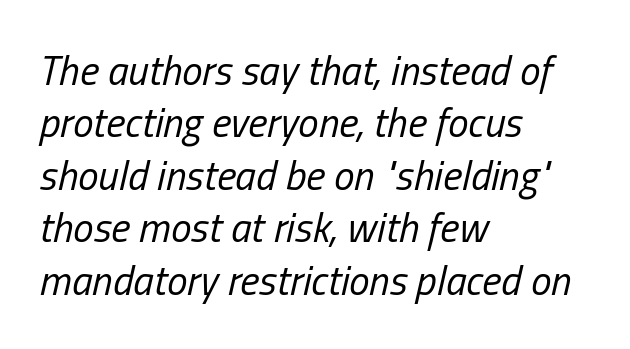
Weight: regular or lighter. The rendering applies a slant to the glyphs. Spacing verdict: proportional, widths tailored to each character. Letters rest on an invisible, unmarked baseline. Vertical spacing — default.
